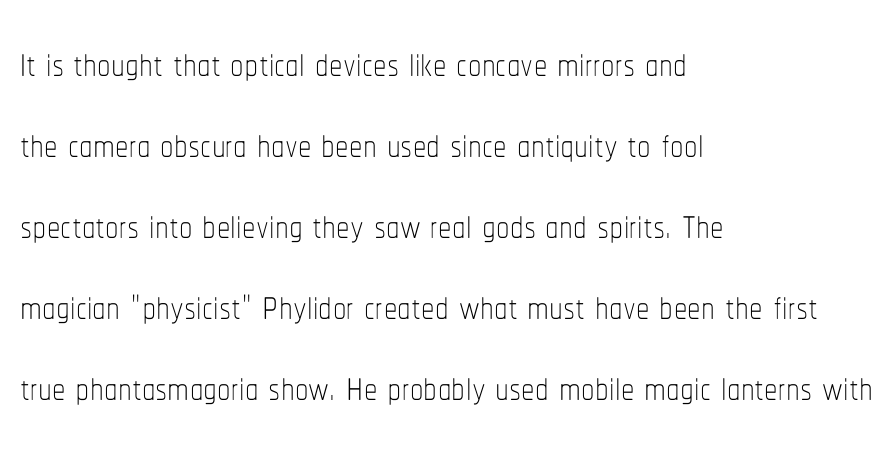
The letters advance in unequal steps, a hallmark of proportional type. Do the letters lean? They stand straight. Characters follow at the spacing the type designer built in. Stroke mass is kept to a normal reading level or below.
